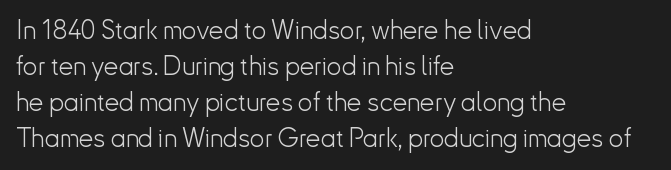
Q: Is the text bold? A: No.
Q: Is the text italic (slanted)? A: No, it is upright.
Q: Is the text underlined? A: No.
Q: How is the paragraph aligned? A: Left-aligned.
Q: Is the spacing between letters normal or unusually wide? A: Normal.
Q: Is the spacing between lines tight, normal or loose? A: Normal.
